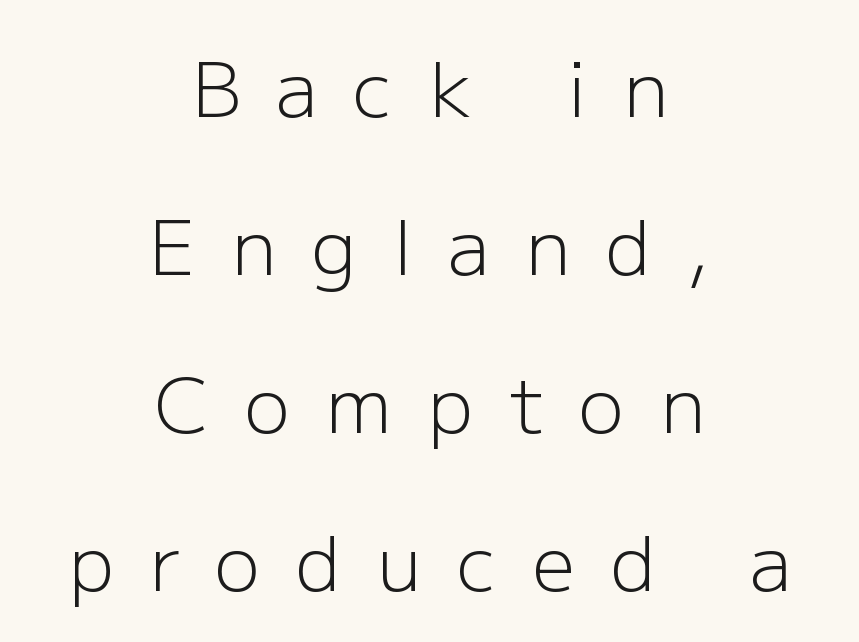
You could fit nearly another row in the gap between these rows. Posture: straight, roman, zero tilt. Proportional: the letters do not fall into vertical columns. The words here are not underlined. The face used here is rendered with a markedly widened letterfit. Each letter's strokes conclude bluntly, with no projecting serifs.
